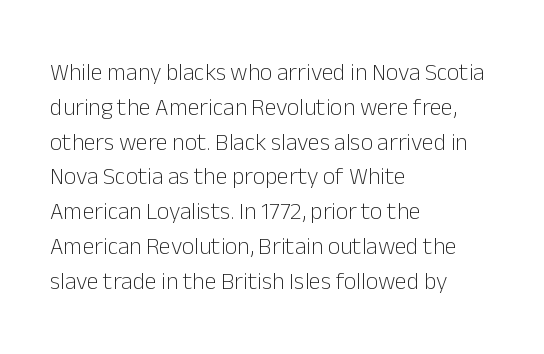
{"italic": "no", "bold": "no", "underline": "no", "align": "left", "line_spacing": "normal", "line_spacing_ratio": 1.45, "letter_spacing": "normal", "letter_spacing_em": 0.0, "glyph_px": 24}
